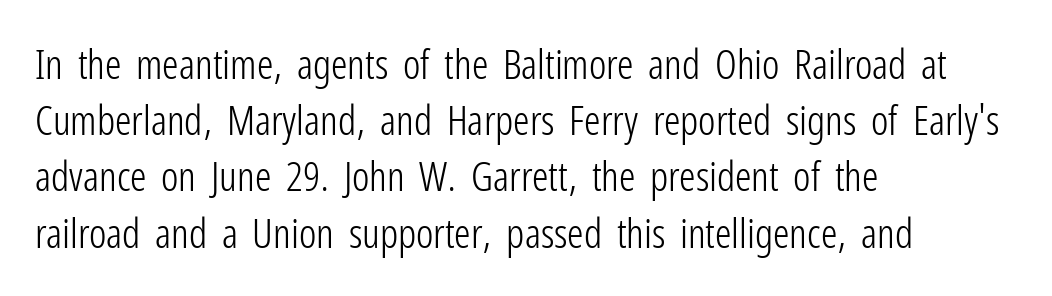
{"serif": "no", "italic": "no", "bold": "no", "weight": "light", "width": "condensed", "stroke_contrast": "low", "x_height": "medium", "monospaced": "no", "underline": "no", "align": "left", "line_spacing": "normal", "line_spacing_ratio": 1.37, "letter_spacing": "normal", "letter_spacing_em": 0.0, "glyph_px": 41}
